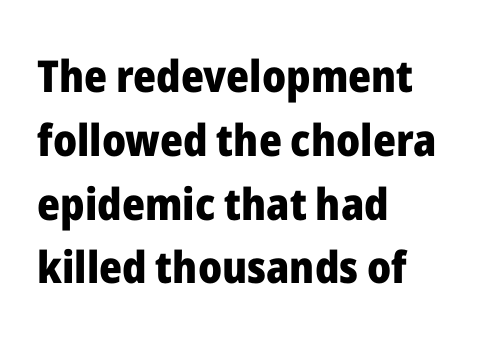
The image shows 44 px heavy sans-serif type, upright; set left-aligned, normal line spacing (1.45x), normal letter spacing, not underlined; low stroke contrast and a medium x-height.
